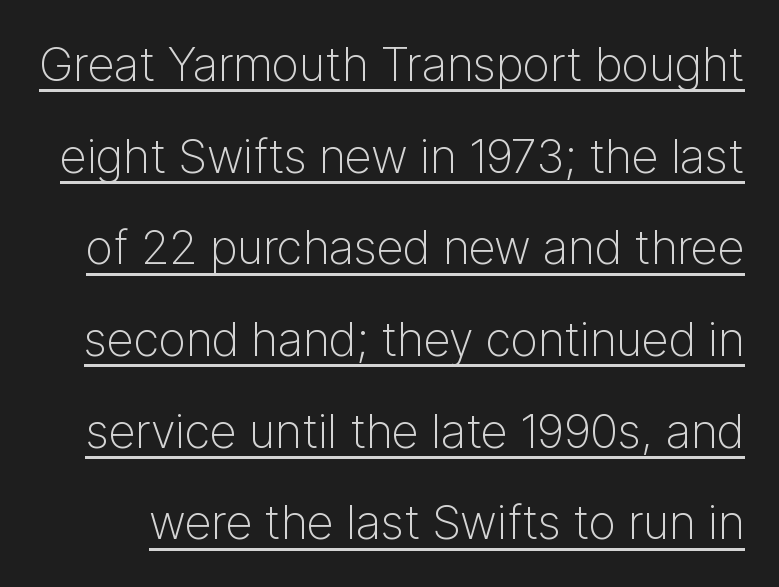
Q: Is the text bold? A: No.
Q: Is the text italic (slanted)? A: No, it is upright.
Q: Is the typeface a serif or a sans-serif typeface? A: Sans-serif.
Q: Is the text underlined? A: Yes.
Q: Is the spacing between letters normal or unusually wide? A: Normal.
Q: Is the spacing between lines tight, normal or loose? A: Loose.
Q: Width (condensed, normal, or wide)? A: Normal.
Q: Stroke contrast? A: Low.
Q: x-height? A: Medium.
Q: Monospaced? A: No.
